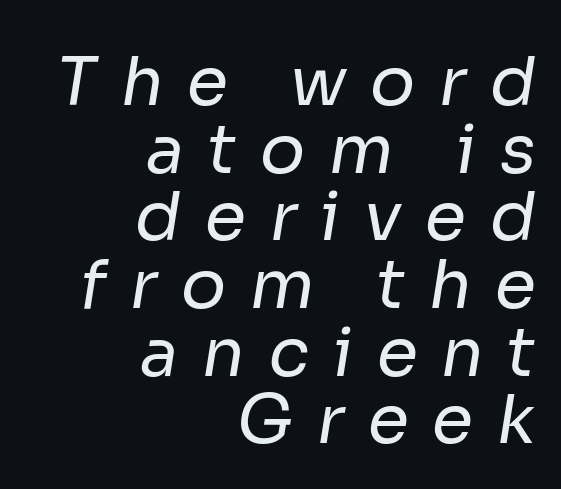
Q: Is the text bold? A: No.
Q: Is the typeface a serif or a sans-serif typeface? A: Sans-serif.
Q: Is the text underlined? A: No.
Q: How is the paragraph aligned? A: Right-aligned.
Q: Is the spacing between letters normal or unusually wide? A: Unusually wide.
Q: Is the spacing between lines tight, normal or loose? A: Tight.
Q: Width (condensed, normal, or wide)? A: Normal.
Q: Stroke contrast? A: Low.
Q: x-height? A: Medium.
Q: Monospaced? A: No.
